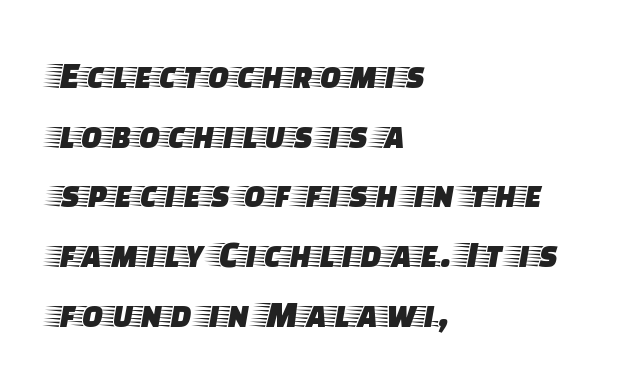
Q: Is the text italic (slanted)? A: Yes.
Q: Is the typeface a serif or a sans-serif typeface? A: Serif.
Q: Is the text underlined? A: No.
Q: How is the paragraph aligned? A: Left-aligned.
Q: Is the spacing between letters normal or unusually wide? A: Normal.
Q: Is the spacing between lines tight, normal or loose? A: Normal.
Q: Width (condensed, normal, or wide)? A: Wide.
Q: Stroke contrast? A: Low.
Q: x-height? A: Large.
Q: Monospaced? A: No.
